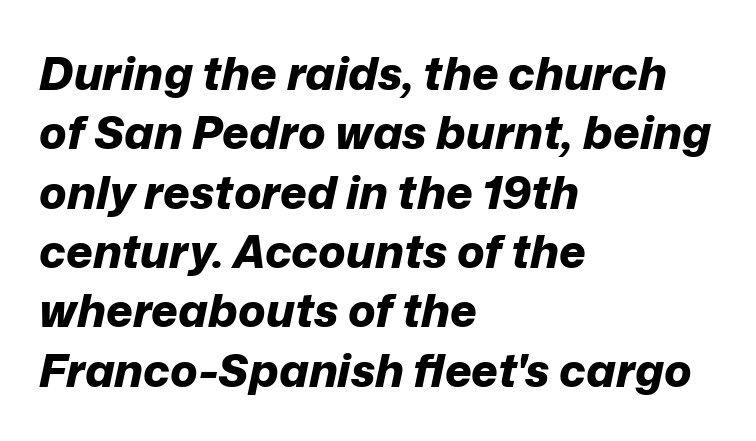
These lines stack with their left ends in a neat column. Is this a fixed-width face? No — the glyphs have proportional, varying widths. Vertical spacing — default. You'd pick this weight for a headline — it's a proper bold. This sample uses an oblique cut, with every glyph tilted off the vertical.
